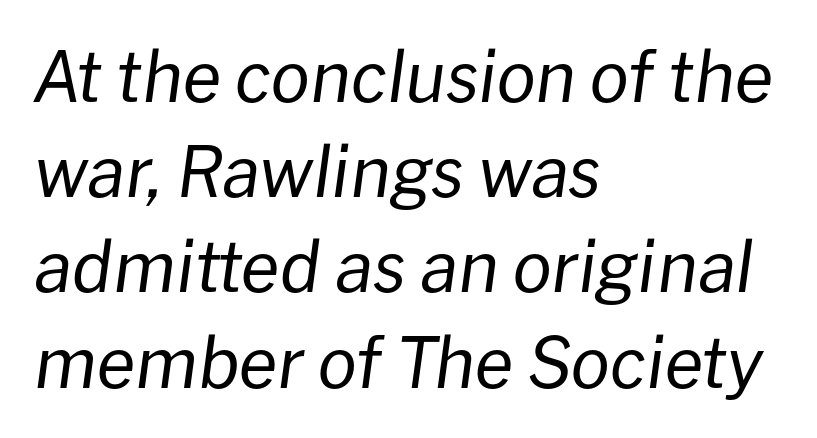
{"italic": "yes", "lean": "right", "slant_degrees": 8, "bold": "no", "weight": "regular", "width": "normal", "stroke_contrast": "low", "x_height": "medium", "monospaced": "no", "underline": "no", "align": "left", "line_spacing": "normal", "line_spacing_ratio": 1.36, "letter_spacing": "normal", "letter_spacing_em": 0.0, "glyph_px": 70}
